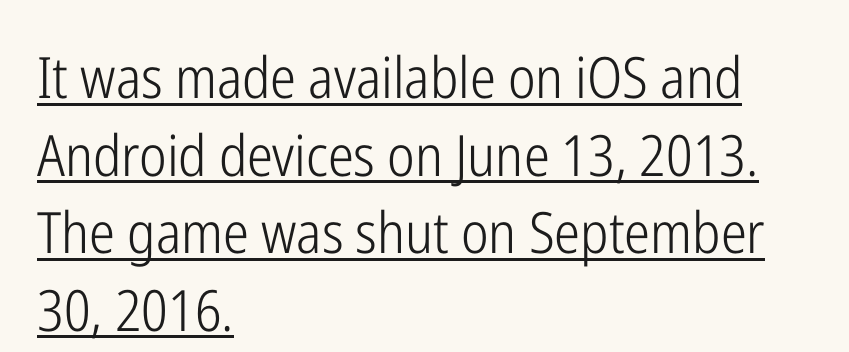
Here the designer chose a conventional face with non-uniform glyph widths. Posture: straight, roman, zero tilt. The face used here appears with an underline applied. Counters stay open thanks to moderate or lighter strokes. Typographically, this falls in the sans-serif category. The face used here is rendered with its standard letterfit.
